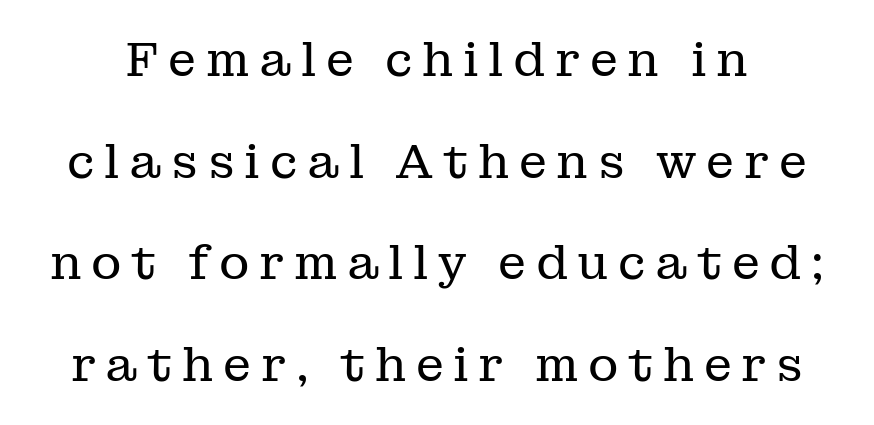
{"serif": "yes", "italic": "no", "bold": "no", "weight": "regular", "width": "normal", "stroke_contrast": "low", "x_height": "medium", "monospaced": "no", "underline": "no", "line_spacing": "loose", "line_spacing_ratio": 2.16, "letter_spacing": "wide", "letter_spacing_em": 0.2, "glyph_px": 47}
